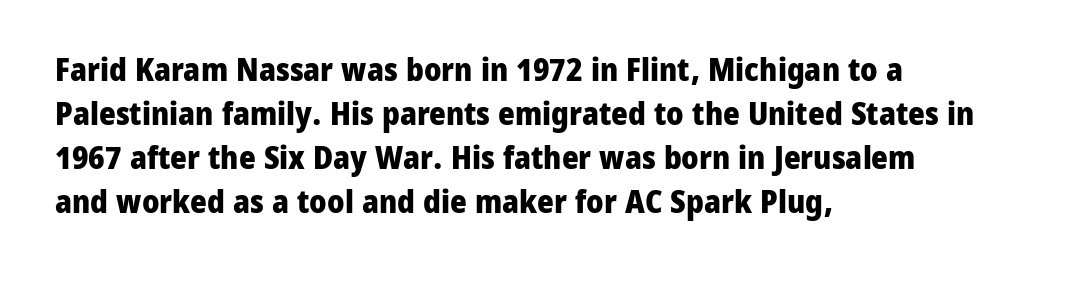
{"serif": "no", "italic": "no", "bold": "yes", "weight": "heavy", "width": "normal", "stroke_contrast": "low", "x_height": "medium", "monospaced": "no", "underline": "no", "align": "left", "line_spacing": "normal", "line_spacing_ratio": 1.38, "letter_spacing": "normal", "letter_spacing_em": 0.0, "glyph_px": 32}
